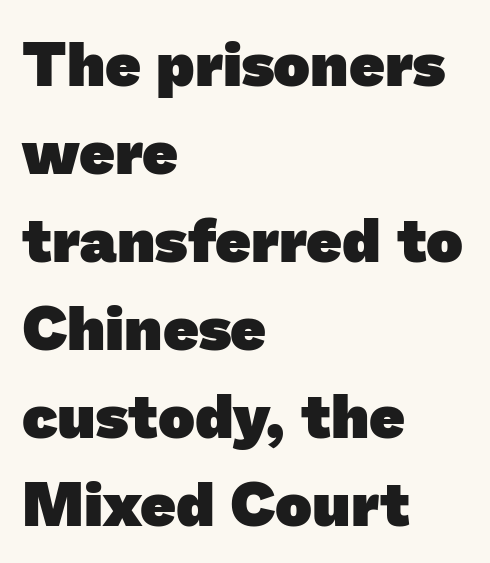
The image shows 62 px heavy sans-serif type; set left-aligned, normal line spacing (1.42x), normal letter spacing, not underlined; low stroke contrast and a medium x-height.
